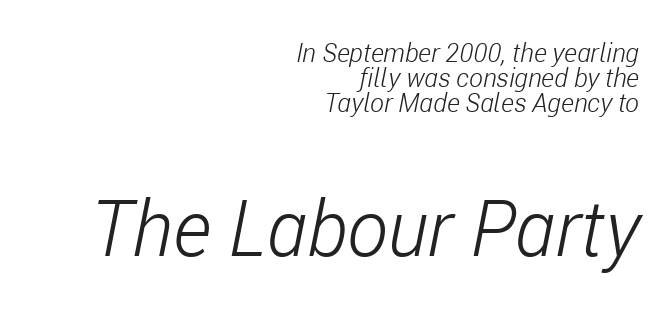
The image shows 77 px light, condensed type, italic (leaning right); set right-aligned, tight line spacing (0.96x), normal letter spacing, not underlined; the second (bottom) block is 2.96x larger; low stroke contrast and a medium x-height.
